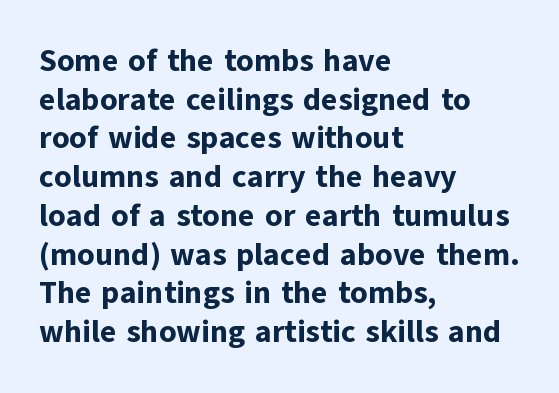
{"serif": "no", "italic": "no", "bold": "yes", "weight": "bold", "width": "normal", "stroke_contrast": "low", "x_height": "medium", "monospaced": "no", "underline": "no", "align": "left", "line_spacing": "normal", "line_spacing_ratio": 1.25, "letter_spacing": "normal", "letter_spacing_em": 0.0, "glyph_px": 31}
